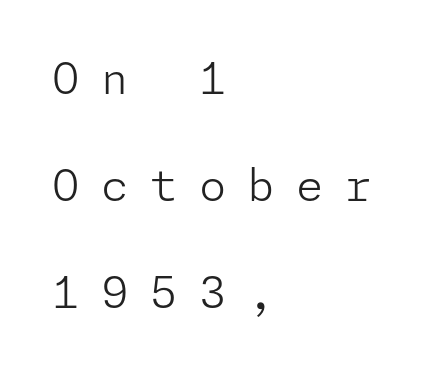
{"serif": "no", "italic": "no", "bold": "no", "weight": "light", "width": "normal", "stroke_contrast": "low", "x_height": "medium", "underline": "no", "align": "left", "line_spacing": "loose", "line_spacing_ratio": 2.43, "letter_spacing": "wide", "letter_spacing_em": 0.49, "glyph_px": 44}
